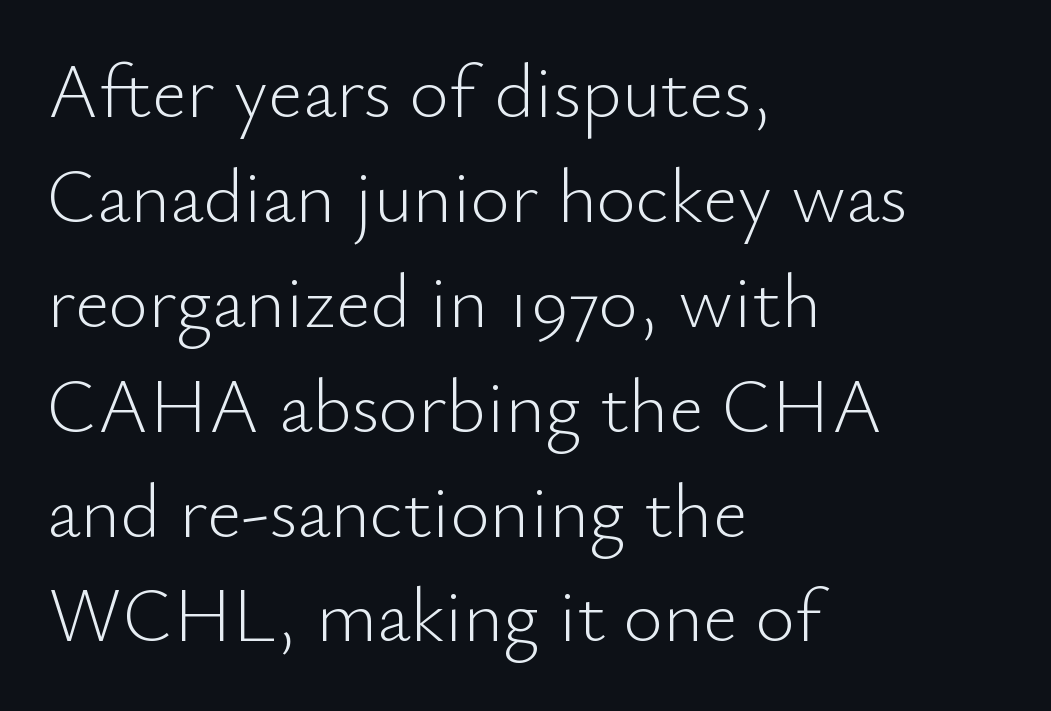
Observe the absence of serifs on each vertical stroke in this sample. The words here are not underlined. This sample is left-justified, so line endings fall wherever the words run out. It's the straight-up-and-down kind of type. Stem width sits at or under what a default text font uses. The horizontal fit of the characters is conventional and even.
